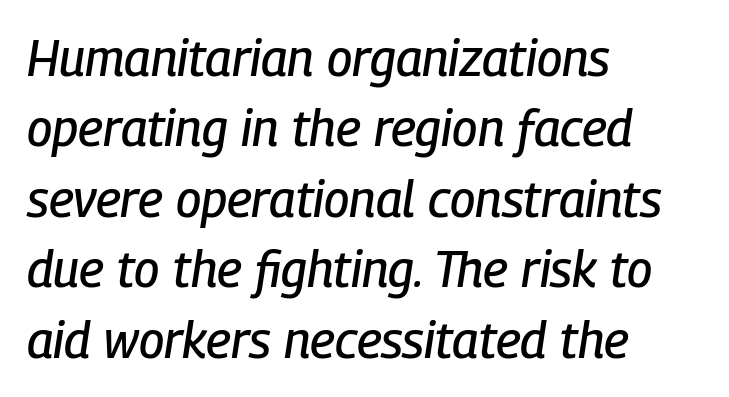
The image shows 50 px condensed type, italic (leaning right); set left-aligned, normal line spacing (1.41x), normal letter spacing, not underlined; low stroke contrast and a medium x-height.
